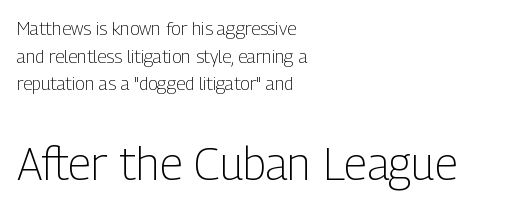
Q: Is the text bold? A: No.
Q: Is the text italic (slanted)? A: No, it is upright.
Q: Is the typeface a serif or a sans-serif typeface? A: Sans-serif.
Q: Is the text underlined? A: No.
Q: How is the paragraph aligned? A: Left-aligned.
Q: Is the spacing between letters normal or unusually wide? A: Normal.
Q: Is the spacing between lines tight, normal or loose? A: Normal.
Q: Which block of text is set in a larger size, the first (top) or the second (bottom)? A: The second (bottom) one.
Q: Width (condensed, normal, or wide)? A: Condensed.
Q: Stroke contrast? A: Low.
Q: x-height? A: Medium.
Q: Monospaced? A: No.
